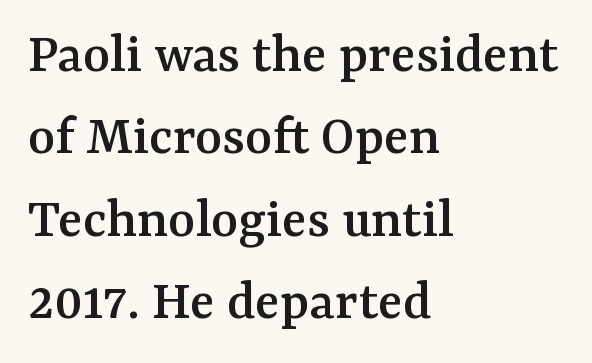
The rendering anchors every line to the left-hand side. A typesetter would call this zero additional tracking. The letters carry serifs — small finishing strokes at the ends of their stems. Regular leading.
